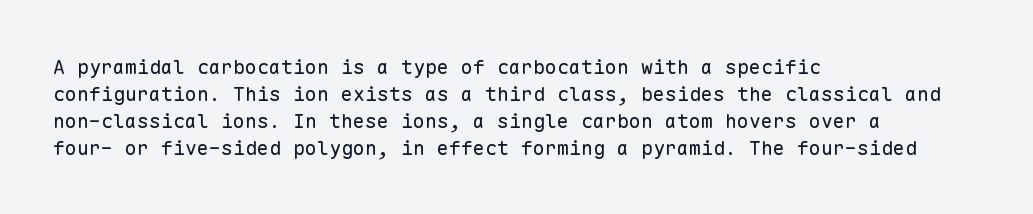
{"italic": "no", "bold": "no", "underline": "no", "align": "left", "line_spacing": "normal", "line_spacing_ratio": 1.35, "letter_spacing": "normal", "letter_spacing_em": 0.0, "glyph_px": 20}
